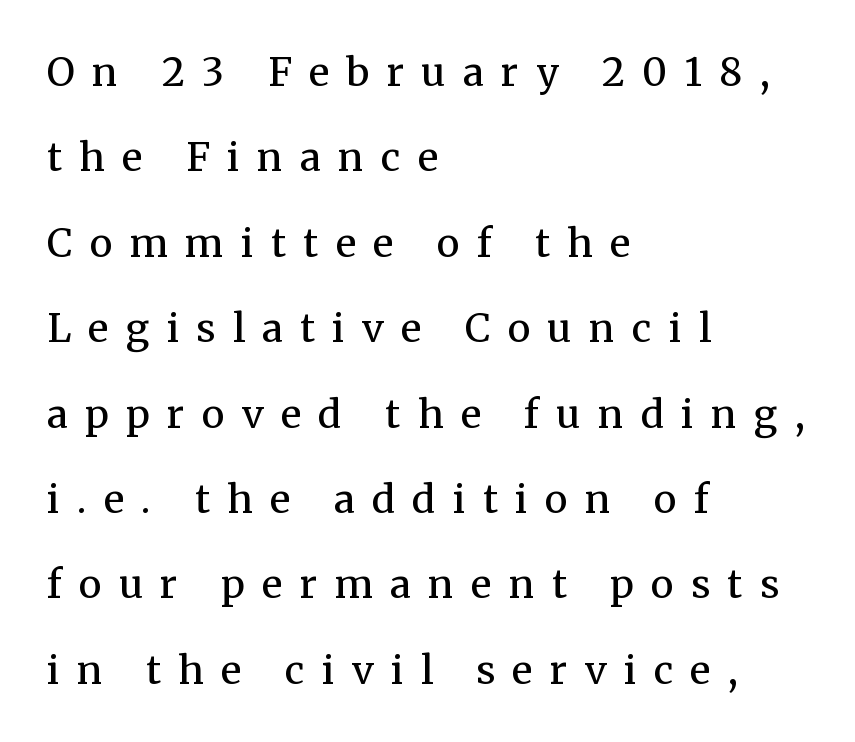
Q: Is the text bold? A: No.
Q: Is the text italic (slanted)? A: No, it is upright.
Q: Is the typeface a serif or a sans-serif typeface? A: Serif.
Q: Is the text underlined? A: No.
Q: How is the paragraph aligned? A: Left-aligned.
Q: Is the spacing between letters normal or unusually wide? A: Unusually wide.
Q: Is the spacing between lines tight, normal or loose? A: Loose.
Q: Width (condensed, normal, or wide)? A: Normal.
Q: Stroke contrast? A: Medium.
Q: x-height? A: Medium.
Q: Monospaced? A: No.
